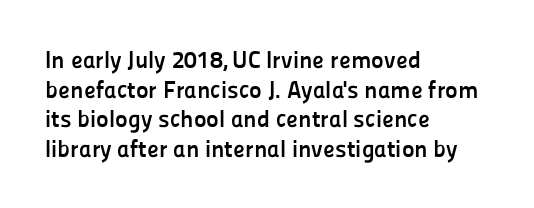
Q: Is the text bold? A: Yes.
Q: Is the text italic (slanted)? A: No, it is upright.
Q: Is the text underlined? A: No.
Q: How is the paragraph aligned? A: Left-aligned.
Q: Is the spacing between letters normal or unusually wide? A: Normal.
